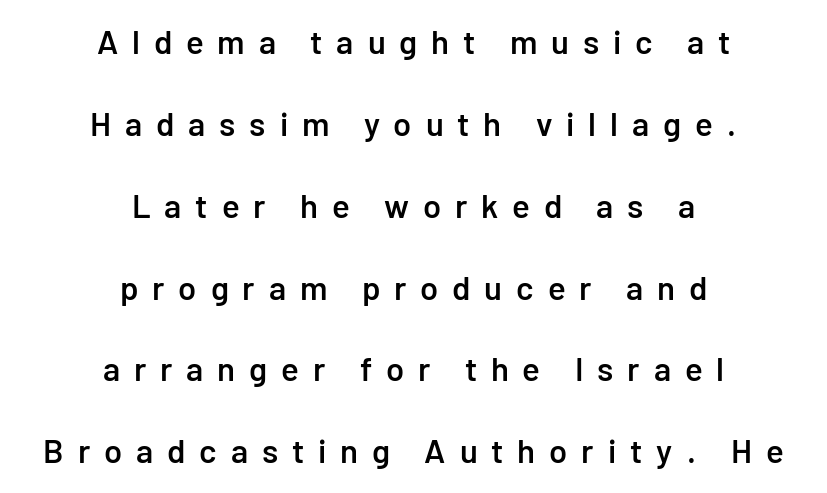
The tracking reads as deliberately expanded to a designer's eye. The gap between lines stays unmarked. This sample has the flowing, uneven cadence of proportional lettering. No feet cap the strokes, marking this as sans-serif type.
